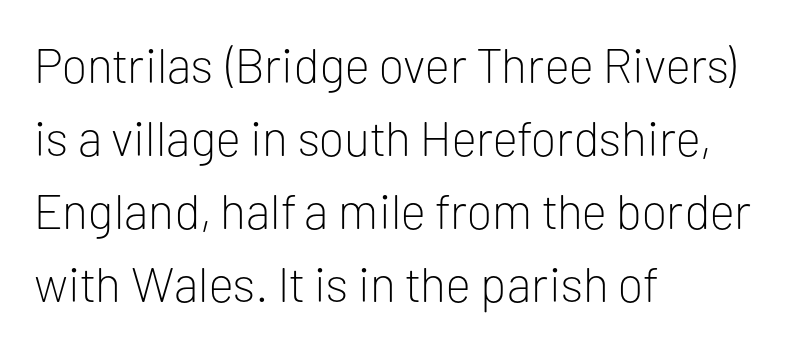
The image shows 49 px light sans-serif type, upright; set left-aligned, normal line spacing (1.49x), normal letter spacing, not underlined; low stroke contrast and a medium x-height.
